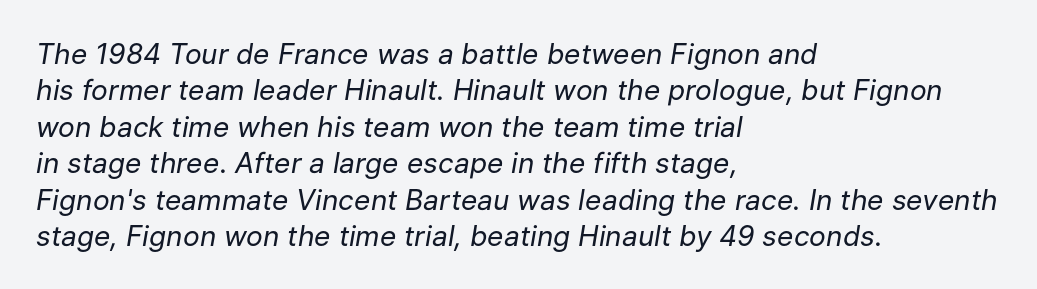
{"italic": "yes", "lean": "right", "slant_degrees": 9, "bold": "no", "weight": "regular", "width": "normal", "stroke_contrast": "low", "x_height": "medium", "monospaced": "no", "underline": "no", "align": "left", "line_spacing": "normal", "line_spacing_ratio": 1.3, "letter_spacing": "normal", "letter_spacing_em": 0.0, "glyph_px": 28}
